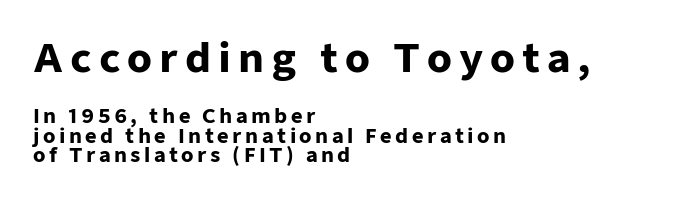
Very little white space separates one row of letters from the next. Italic: no, the glyphs are upright roman. You could not count columns in this text — the font is proportionally spaced. The zone under the glyphs is completely vacant.
